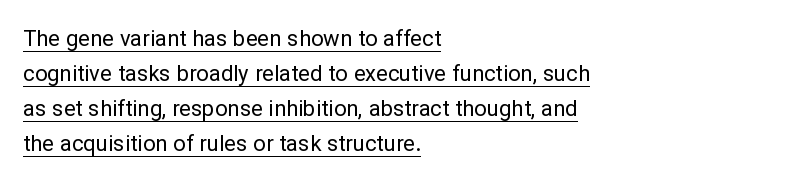
The image shows 22 px text type, upright; set left-aligned, normal line spacing (1.59x), normal letter spacing, underlined.
